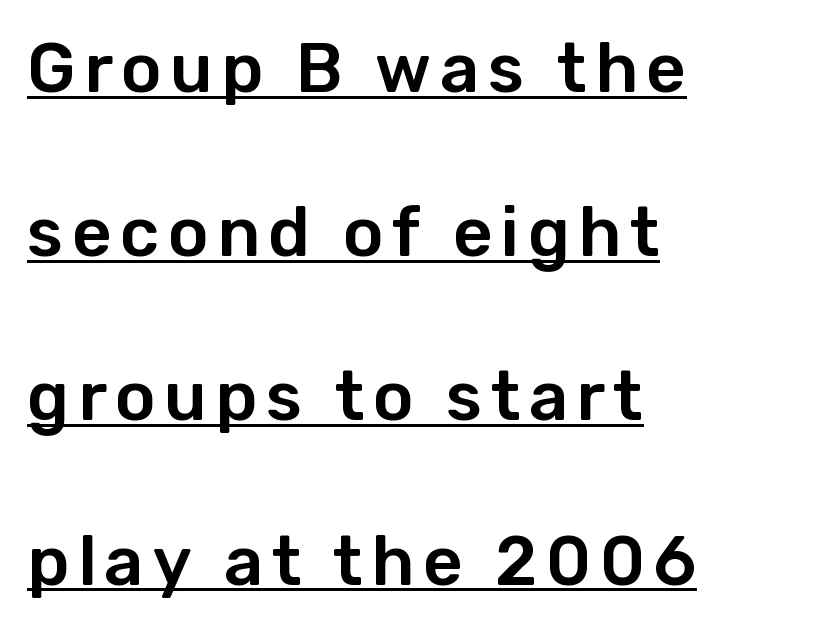
Q: Is the text italic (slanted)? A: No, it is upright.
Q: Is the typeface a serif or a sans-serif typeface? A: Sans-serif.
Q: Is the text underlined? A: Yes.
Q: How is the paragraph aligned? A: Left-aligned.
Q: Is the spacing between lines tight, normal or loose? A: Loose.
Q: Width (condensed, normal, or wide)? A: Normal.
Q: Stroke contrast? A: Low.
Q: x-height? A: Medium.
Q: Monospaced? A: No.
